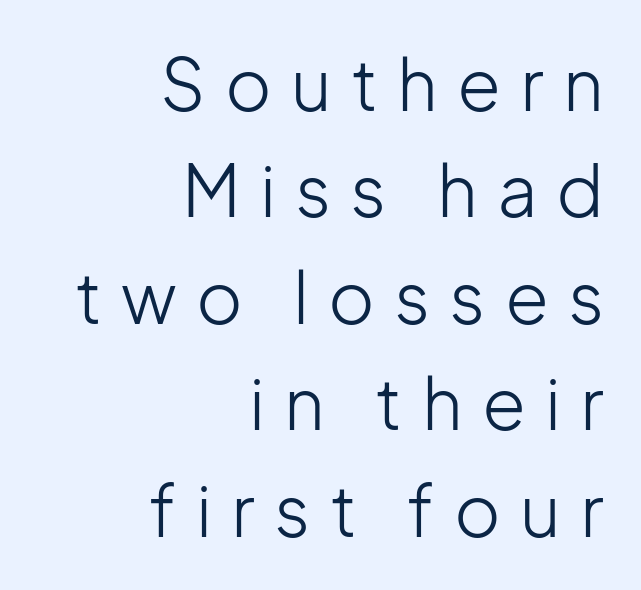
Letterform terminals end flat and unadorned throughout the passage. The cut favours lightness, reaching ordinary text weight at its darkest. The space between consecutive lines is moderate. Looks like regular typesetting: each glyph gets only the width it needs. One-word summary of the alignment: right.
